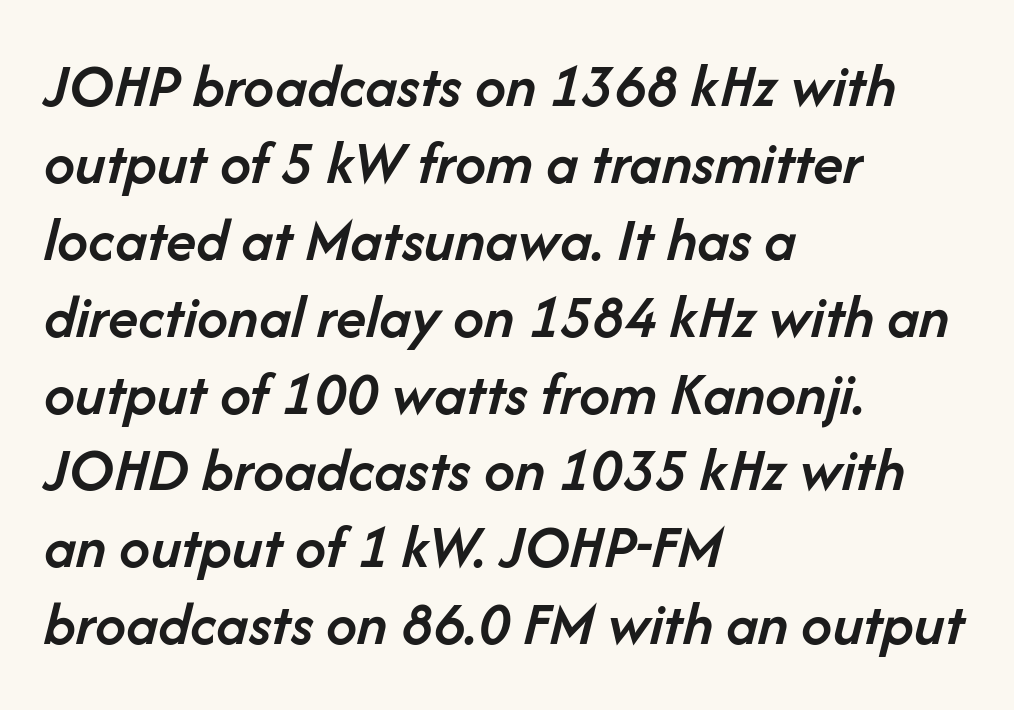
The image shows 62 px semibold type, italic (leaning right); set left-aligned, line spacing 1.24x, normal letter spacing, not underlined; low stroke contrast and a medium x-height.
